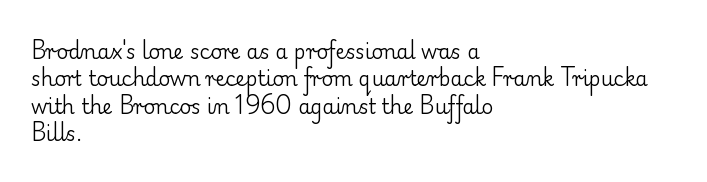
{"italic": "no", "bold": "no", "underline": "no", "align": "left", "line_spacing": "normal", "line_spacing_ratio": 1.37, "letter_spacing": "normal", "letter_spacing_em": 0.0, "glyph_px": 20}
